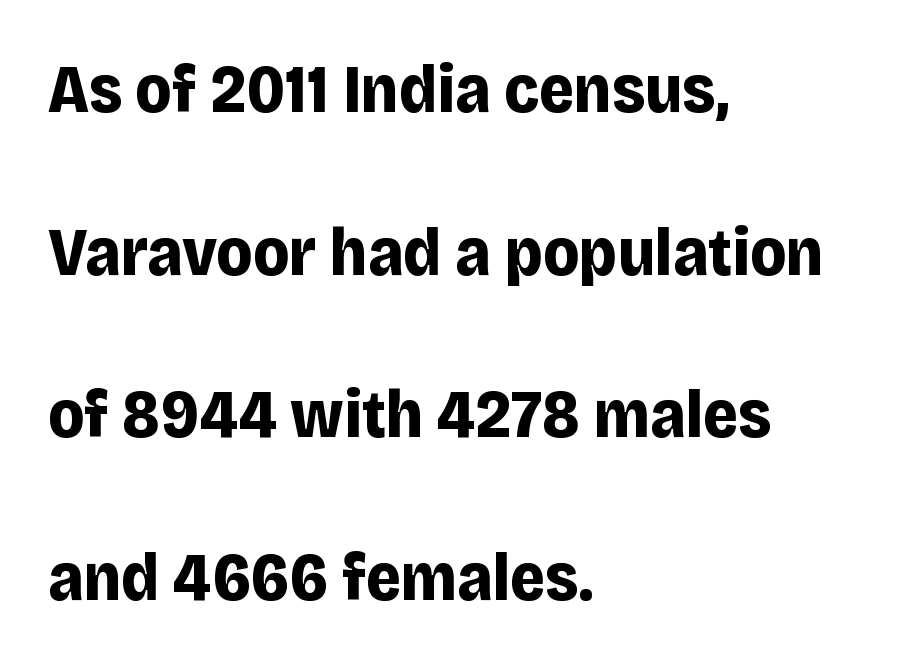
Does extra space separate the letters? No, they use regular spacing. The passage is arranged the way most books set body copy — flush left. Designer's note — italics off, roman on. Caption: bold face, heavy strokes. Font category for this specimen: sans-serif. Do the characters align in a grid? No, the font is proportional.
